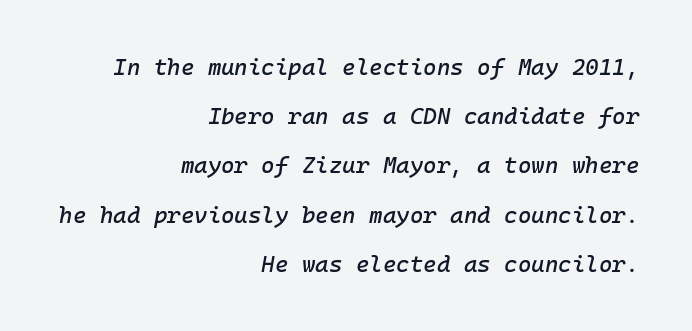
The image shows 23 px text type, italic (leaning right); set right-aligned, loose line spacing (2.14x), normal letter spacing, not underlined.
